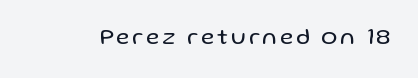
Q: Is the text bold? A: No.
Q: Is the text italic (slanted)? A: No, it is upright.
Q: Is the text underlined? A: No.
